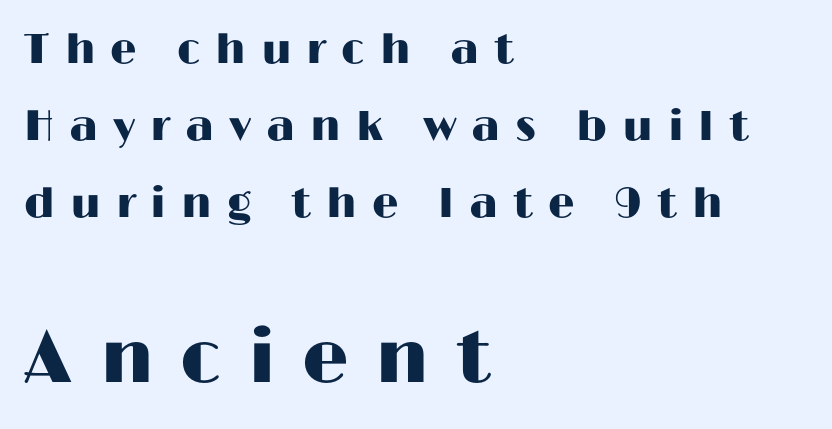
{"serif": "no", "italic": "no", "width": "wide", "stroke_contrast": "high", "x_height": "medium", "monospaced": "no", "underline": "no", "align": "left", "line_spacing_ratio": 1.83, "letter_spacing": "wide", "letter_spacing_em": 0.36, "larger_block": "second", "size_ratio": 1.76, "glyph_px": 74}
